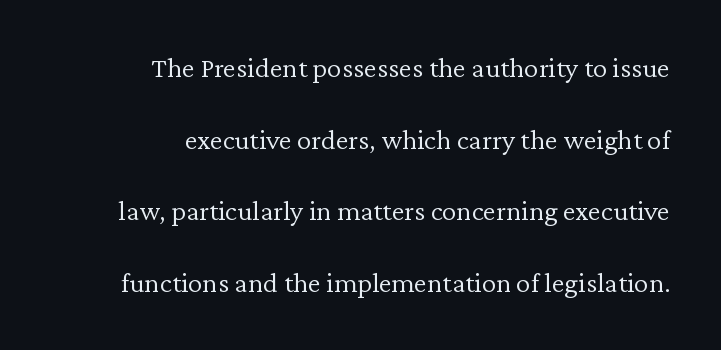
Typographically, this falls in the serif category. A typesetter would call this leading open, well beyond the default. Character widths vary here, with narrow letters taking less room than wide ones. The paragraph shown leans on its right margin.
